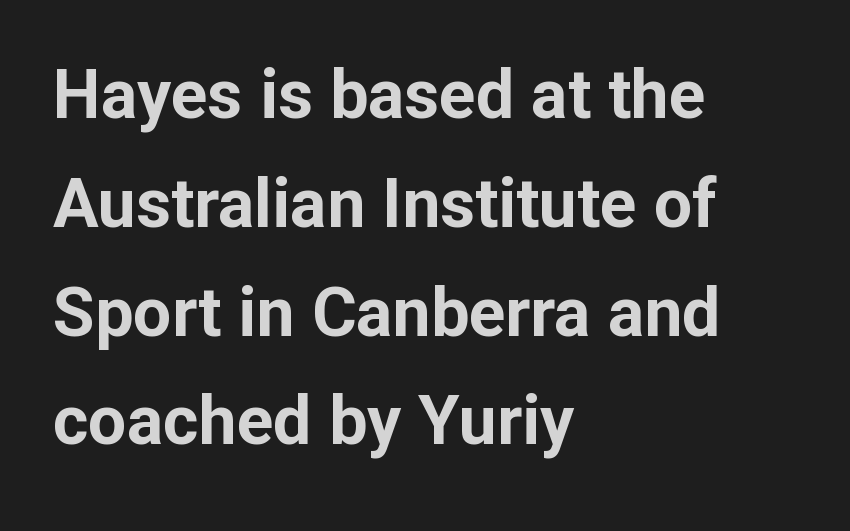
The image shows 68 px bold sans-serif type, upright; set left-aligned, normal line spacing (1.6x), normal letter spacing, not underlined; low stroke contrast and a medium x-height.
